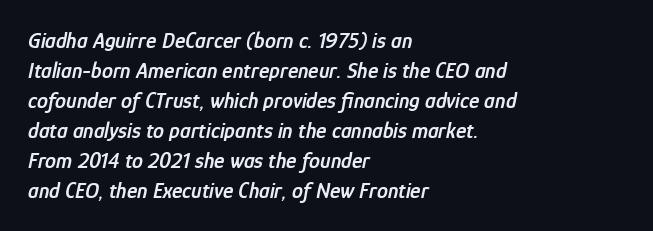
{"italic": "yes", "lean": "right", "slant_degrees": 12, "bold": "semi", "underline": "no", "align": "left", "line_spacing": "normal", "line_spacing_ratio": 1.36, "letter_spacing": "normal", "letter_spacing_em": 0.0, "glyph_px": 22}
